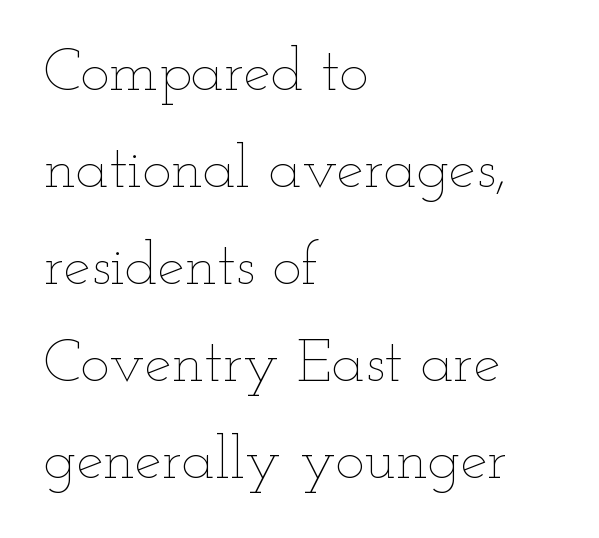
The image shows 61 px thin, wide type, upright; set left-aligned, normal line spacing (1.59x), normal letter spacing, not underlined; low stroke contrast and a small x-height.
